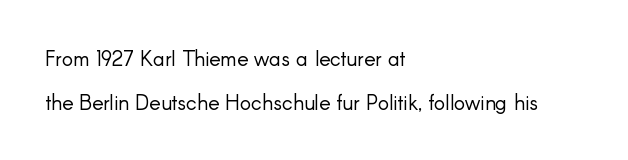
{"italic": "no", "bold": "no", "underline": "no", "align": "left", "line_spacing": "loose", "line_spacing_ratio": 2.08, "letter_spacing": "normal", "letter_spacing_em": 0.0, "glyph_px": 21}
